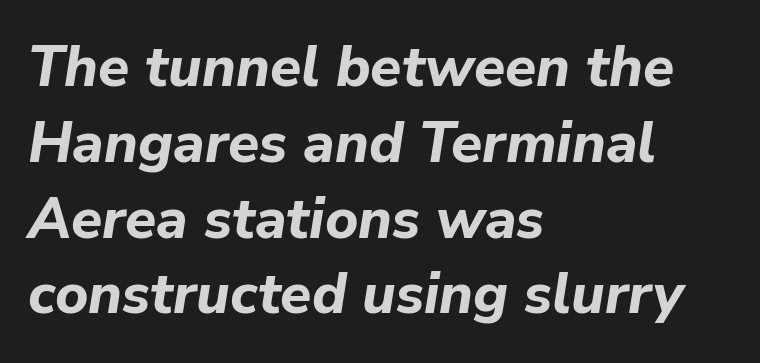
The image shows 57 px bold type, italic (leaning right); set left-aligned, normal line spacing (1.33x), normal letter spacing, not underlined; low stroke contrast and a medium x-height.
